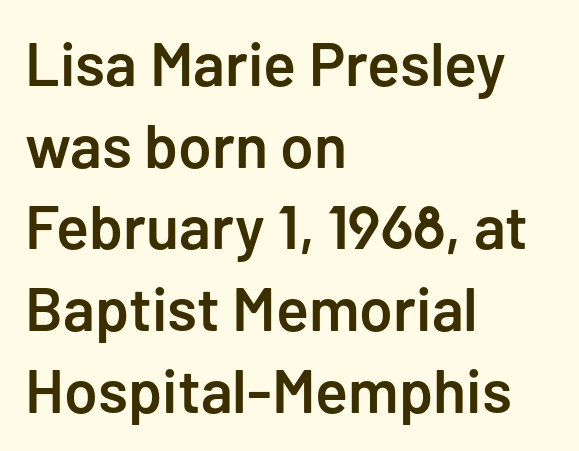
The image shows 61 px semibold sans-serif type, upright; set left-aligned, normal line spacing (1.34x), normal letter spacing, not underlined; low stroke contrast and a medium x-height.
